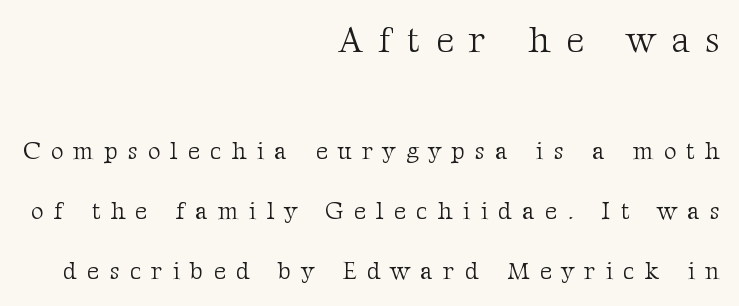
{"serif": "yes", "italic": "no", "bold": "no", "weight": "light", "width": "normal", "stroke_contrast": "medium", "x_height": "medium", "monospaced": "no", "underline": "no", "align": "right", "line_spacing": "loose", "line_spacing_ratio": 2.49, "letter_spacing": "wide", "letter_spacing_em": 0.43, "larger_block": "first", "size_ratio": 1.5, "glyph_px": 36}
